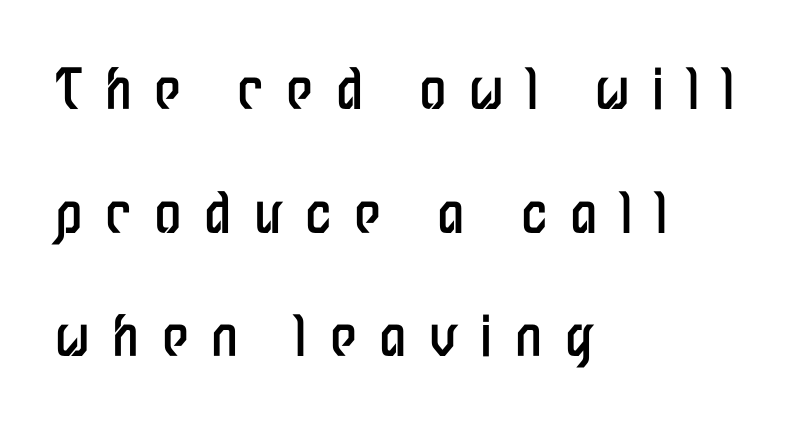
Q: Is the text bold? A: No.
Q: Is the text italic (slanted)? A: No, it is upright.
Q: Is the typeface a serif or a sans-serif typeface? A: Sans-serif.
Q: Is the text underlined? A: No.
Q: How is the paragraph aligned? A: Left-aligned.
Q: Is the spacing between letters normal or unusually wide? A: Unusually wide.
Q: Is the spacing between lines tight, normal or loose? A: Loose.
Q: Width (condensed, normal, or wide)? A: Condensed.
Q: Stroke contrast? A: Low.
Q: x-height? A: Medium.
Q: Monospaced? A: No.
